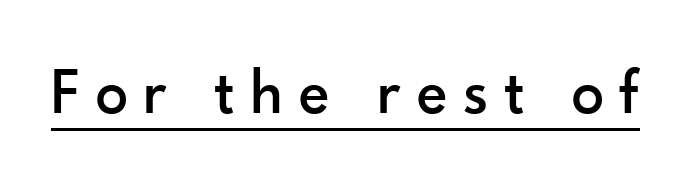
Q: Is the text italic (slanted)? A: No, it is upright.
Q: Is the typeface a serif or a sans-serif typeface? A: Sans-serif.
Q: Is the text underlined? A: Yes.
Q: Is the spacing between letters normal or unusually wide? A: Unusually wide.
Q: Width (condensed, normal, or wide)? A: Normal.
Q: Stroke contrast? A: Low.
Q: x-height? A: Small.
Q: Monospaced? A: No.
